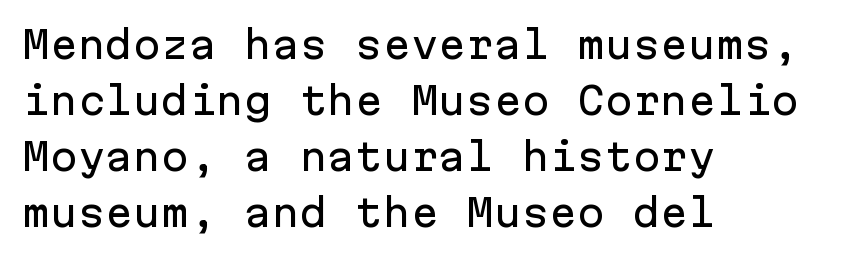
The image shows 37 px sans-serif type, upright, monospaced; set left-aligned, normal line spacing (1.51x), normal letter spacing, not underlined; low stroke contrast and a medium x-height.
